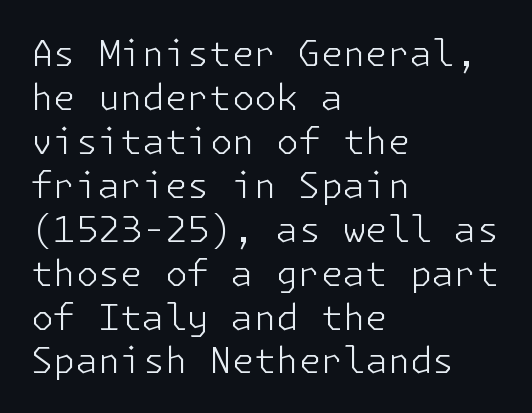
The letterforms sit shoulder to shoulder at normal distance. This sample is left-justified, so line endings fall wherever the words run out. Serif or sans? Sans — the stroke terminals are bare. Bare-footed words on every line. When letters stand straight like this, we call the style roman or upright.
